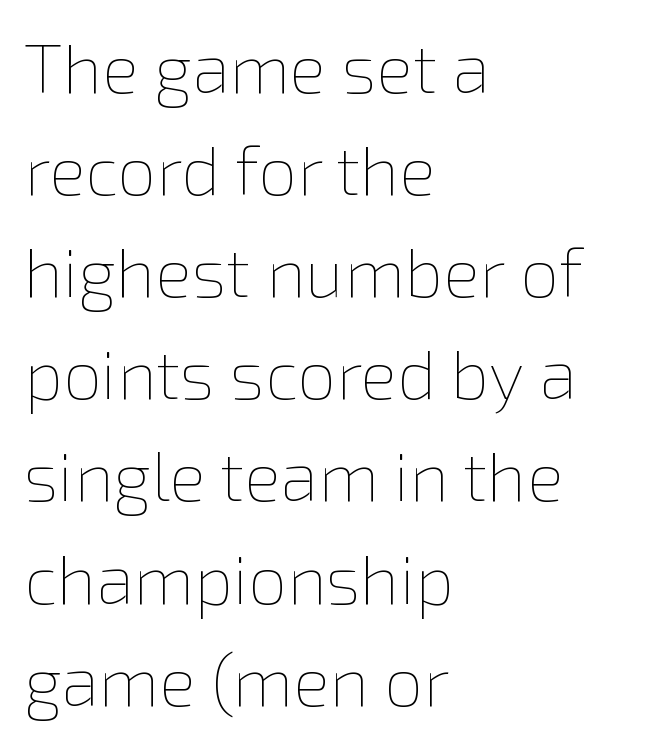
Honestly, the row spacing looks completely unremarkable. The letters advance in unequal steps, a hallmark of proportional type. The letterforms sit shoulder to shoulder at normal distance. Casual observation: everything's shoved over to the left. Underlining? Definitely not there. Do the letters lean? They stand straight.
